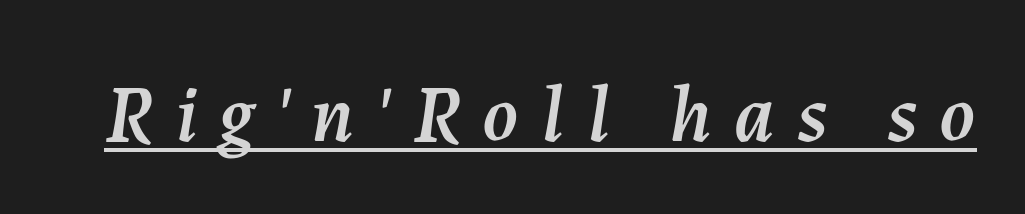
You can see a thin bar hugging the bottom of the glyphs. Substantial extra tracking has been applied to these lines. Would a proofreader flag this as italicized? Yes. A typesetter would call this proportional, since set widths differ per character.
